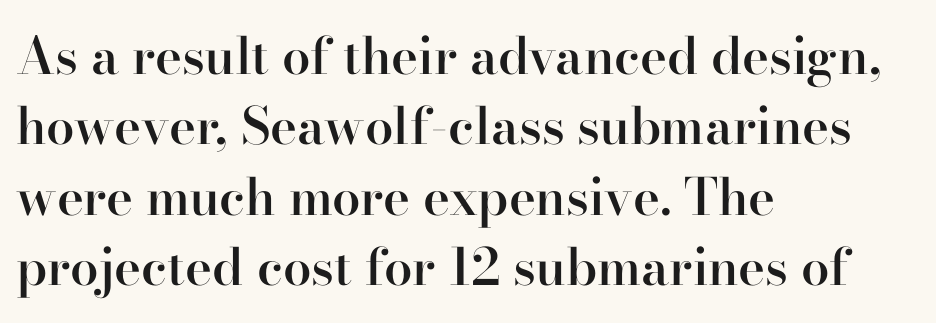
The rendering shows small feet on the letterforms — a serif design. Summary of weight: moderately heavy, a semibold. Character widths vary here, with narrow letters taking less room than wide ones. A normal amount of white space separates one row of letters from the next. Posture: vertical.
